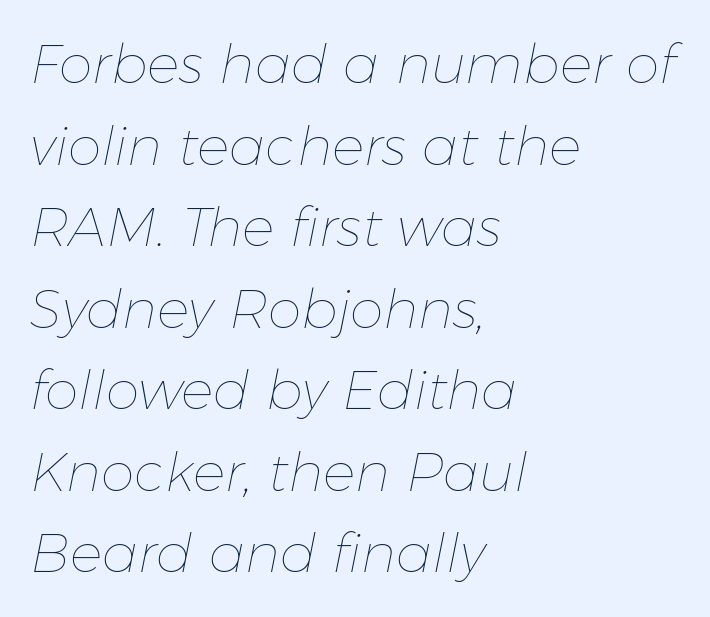
The typography opts for an oblique posture over an upright one. The block of text has a typical density, with ordinary space between rows. Varying glyph widths throughout — classic text-font behaviour. The lines are quadded left. The letterforms sit shoulder to shoulder at normal distance.
